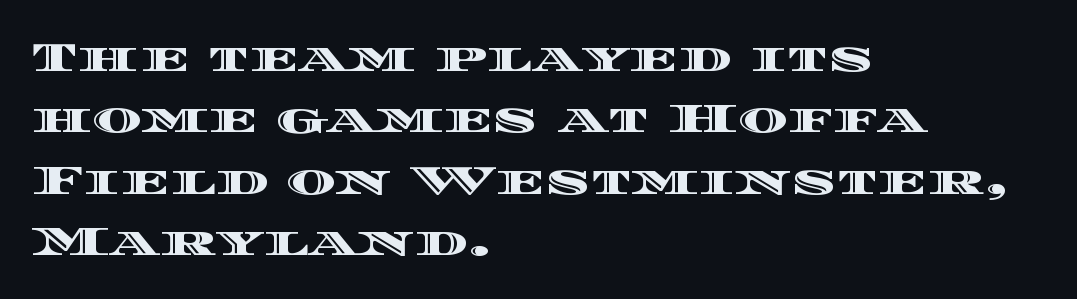
{"italic": "no", "width": "wide", "x_height": "large", "monospaced": "no", "underline": "no", "align": "left", "line_spacing": "normal", "line_spacing_ratio": 1.46, "letter_spacing": "normal", "letter_spacing_em": 0.0, "glyph_px": 42}
